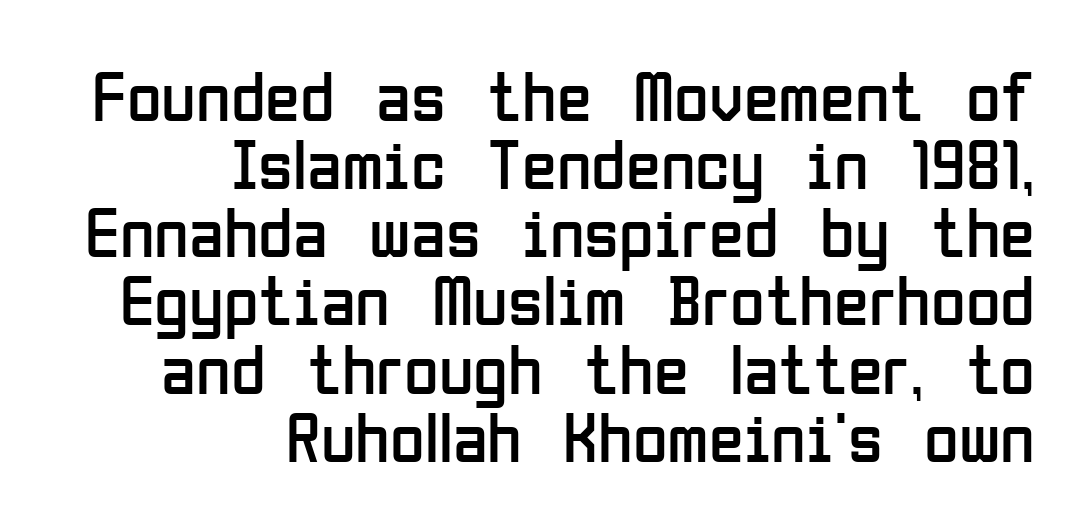
These glyphs show unthickened strokes, regular width or finer. How would I describe the line gaps? Narrow and economical. Characters follow at the spacing the type designer built in. The ragged edge is on the left, which tells us the setting is flush right. Type without underlining.
